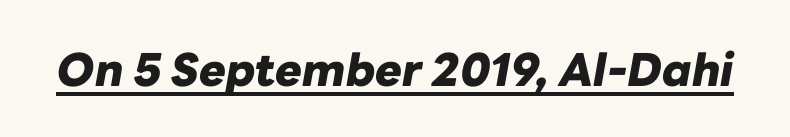
Students, observe the line beneath the letters — that is underlining. Each word holds together tightly as a unit, with standard inter-letter gaps. The face used here is proportionally spaced, like ordinary book or web type. The face used here has the dense, thick strokes of a bold. Designer's note — italics engaged.
